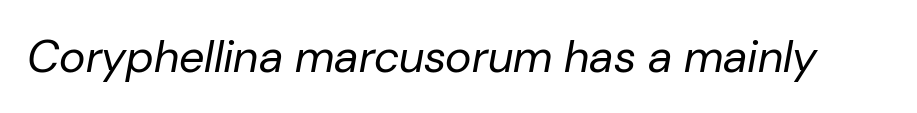
{"italic": "yes", "lean": "right", "slant_degrees": 10, "bold": "no", "weight": "regular", "width": "normal", "stroke_contrast": "low", "x_height": "medium", "monospaced": "no", "underline": "no", "letter_spacing": "normal", "letter_spacing_em": 0.0, "glyph_px": 45}
